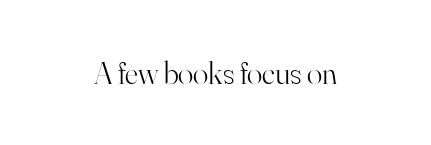
{"serif": "yes", "italic": "no", "bold": "no", "weight": "light", "width": "normal", "stroke_contrast": "high", "x_height": "small", "monospaced": "no", "underline": "no", "align": "center", "letter_spacing": "normal", "letter_spacing_em": 0.0, "glyph_px": 32}
